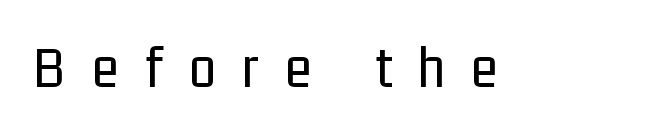
The type is letterspaced generously, with wide tracking. Stroke terminals: plain, sans-serif. Proportional: the letters do not fall into vertical columns. Tall strokes in this sample are plumb rather than angled.
